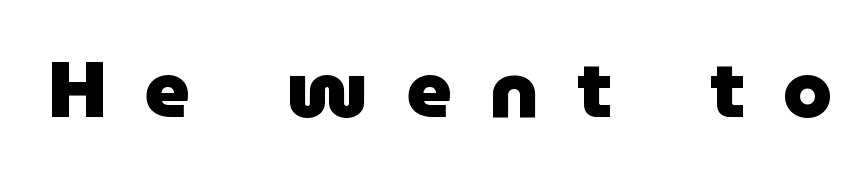
Glance below the letters and you will spot only blank space. This sample uses expanded letter spacing, leaving extra air between glyphs. Font category for this specimen: sans-serif. The typography opts for an upright posture over an oblique one. Is this a fixed-width face? No — the glyphs have proportional, varying widths.
